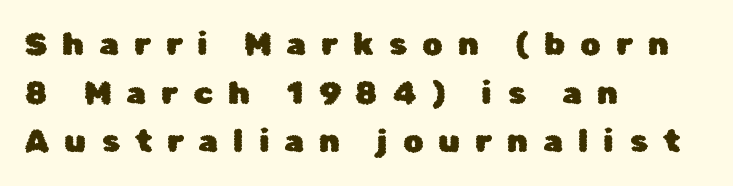
Italic: no, the glyphs are upright roman. Substantial extra tracking has been applied to these lines. Regarding leading, the lines here are spaced in the standard way. The zone under the glyphs is completely vacant.
